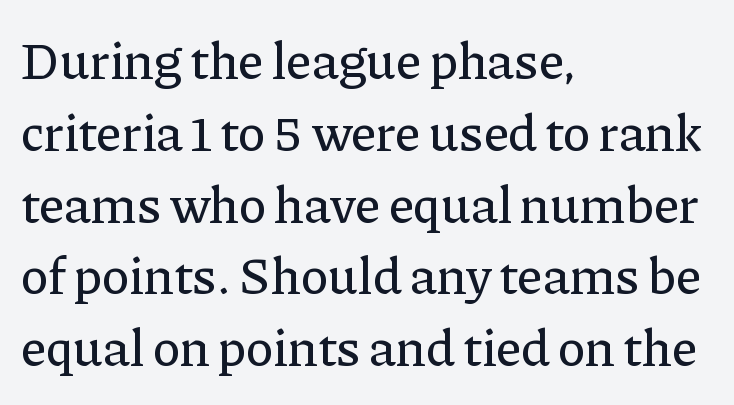
The string is rendered with underlining switched off. A student would call this left alignment; a typographer would say flush left, rag right. Characters remain perfectly vertical along every line. Regarding leading, the lines here are spaced in the standard way. Honestly, the letter spacing is just normal — you wouldn't notice it.
